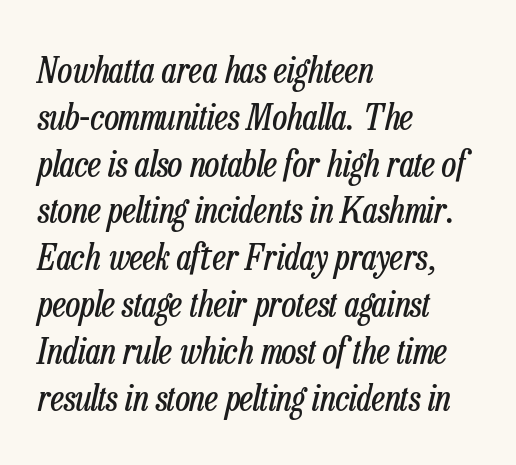
Nobody drew a line under any word here. Regular leading. The letters are slanted; this is an italic face. The paragraph has a hard left edge and a soft right edge.
